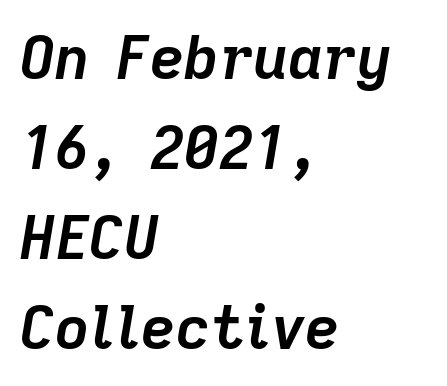
Q: Is the text bold? A: Yes.
Q: Is the text italic (slanted)? A: Yes, it leans right by about 9 degrees.
Q: Is the text underlined? A: No.
Q: How is the paragraph aligned? A: Left-aligned.
Q: Is the spacing between letters normal or unusually wide? A: Normal.
Q: Is the spacing between lines tight, normal or loose? A: Normal.
Q: Width (condensed, normal, or wide)? A: Normal.
Q: Stroke contrast? A: Low.
Q: x-height? A: Medium.
Q: Monospaced? A: No.
